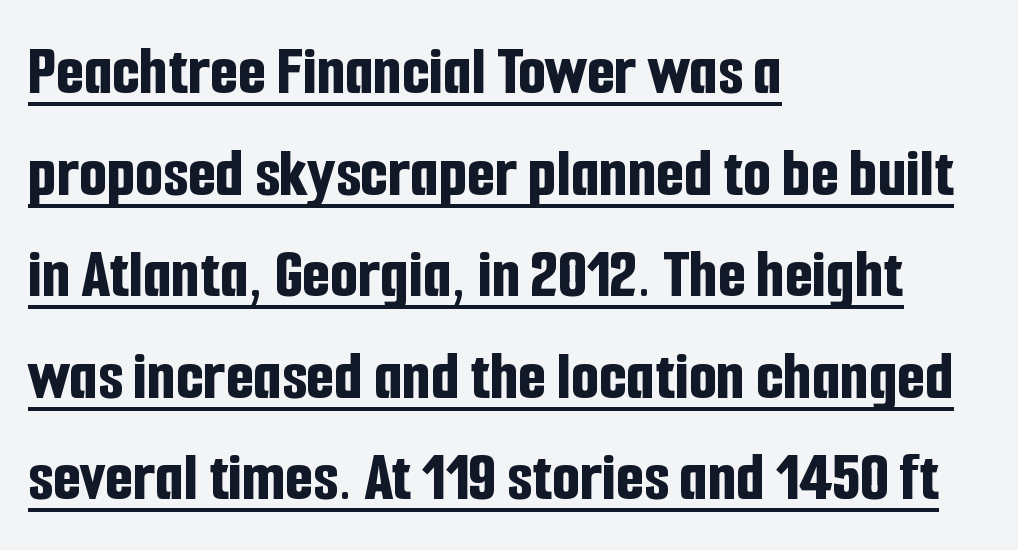
Q: Is the text bold? A: Yes.
Q: Is the text italic (slanted)? A: No, it is upright.
Q: Is the typeface a serif or a sans-serif typeface? A: Sans-serif.
Q: Is the text underlined? A: Yes.
Q: How is the paragraph aligned? A: Left-aligned.
Q: Is the spacing between letters normal or unusually wide? A: Normal.
Q: Is the spacing between lines tight, normal or loose? A: Normal.
Q: Width (condensed, normal, or wide)? A: Condensed.
Q: Stroke contrast? A: Low.
Q: x-height? A: Medium.
Q: Monospaced? A: No.
